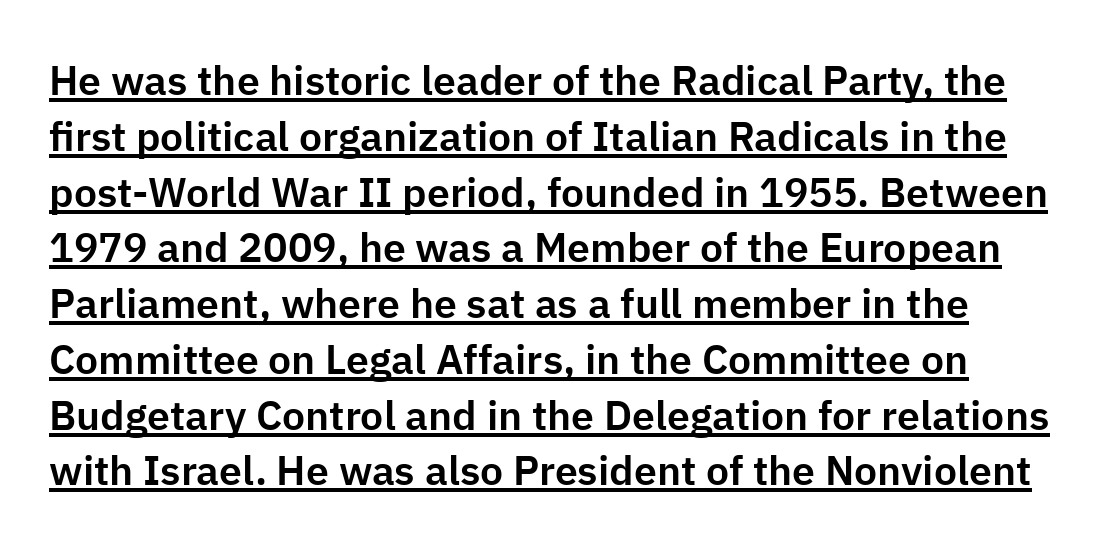
Q: Is the text italic (slanted)? A: No, it is upright.
Q: Is the typeface a serif or a sans-serif typeface? A: Sans-serif.
Q: Is the text underlined? A: Yes.
Q: Is the spacing between letters normal or unusually wide? A: Normal.
Q: Is the spacing between lines tight, normal or loose? A: Normal.
Q: Width (condensed, normal, or wide)? A: Normal.
Q: Stroke contrast? A: Low.
Q: x-height? A: Medium.
Q: Monospaced? A: No.
